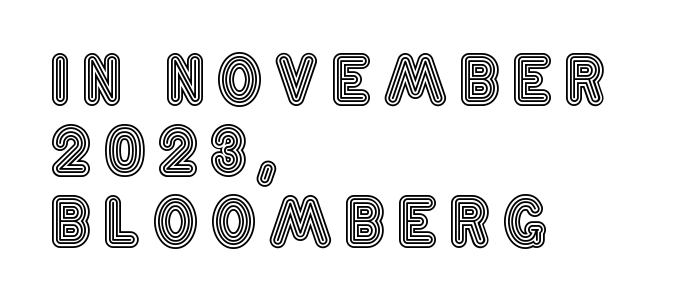
Summary of vertical rhythm: compact, with narrow interline spacing. The passage shown is typed in a proportional face where columns would drift. Reading down the block, your eye returns to a fixed left position each line. Ascenders rise straight up at ninety degrees. Honestly, there is no underline to notice here at all.
